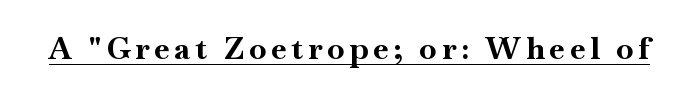
The passage shown is typed in a proportional face where columns would drift. Has an underline been added? It has. Italic: no, the glyphs are upright roman. The face used here is seriffed, in the tradition of book romans. The strokes are fattened all the way to bold.
